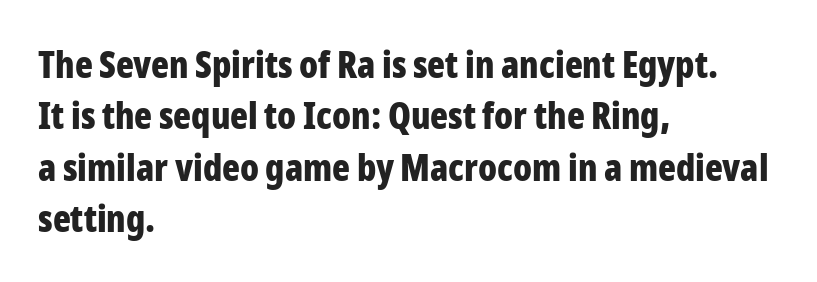
Words float on clear page, feet unadorned. The glyphs in this specimen are sans serif. You could not count columns in this text — the font is proportionally spaced. The lettering holds an erect, upright posture throughout. On the weight axis this lands at bold, roughly 700.
